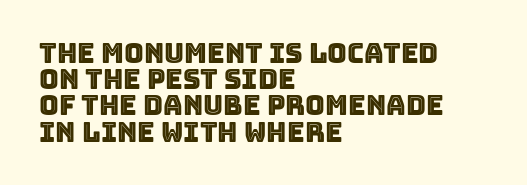
Honestly, there is no underline to notice here at all. This is roman type, the default non-slanted kind. This block would grow much taller if given ordinary leading; it's compressed now. Leftover space on each line is placed entirely after the last word. The rendering keeps characters at their native spacing.
